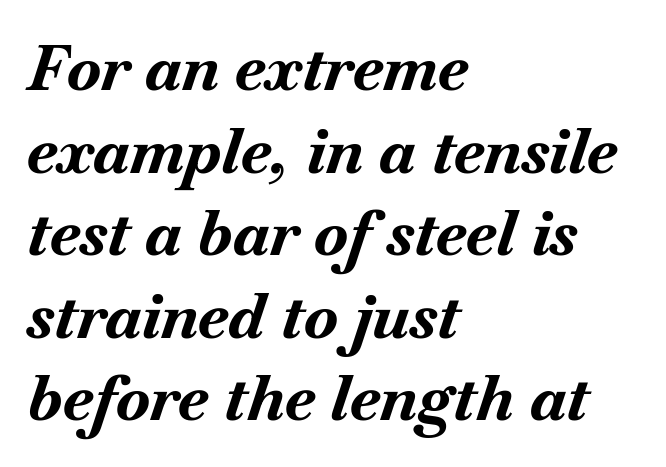
The image shows 63 px bold type, italic (leaning right); set left-aligned, normal line spacing (1.31x), normal letter spacing, not underlined; medium stroke contrast and a small x-height.
